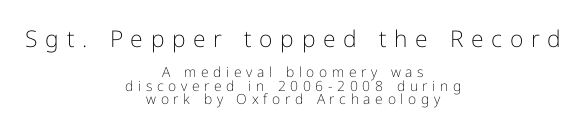
Q: Is the text bold? A: No.
Q: Is the text italic (slanted)? A: No, it is upright.
Q: Is the text underlined? A: No.
Q: How is the paragraph aligned? A: Centered.
Q: Is the spacing between letters normal or unusually wide? A: Unusually wide.
Q: Is the spacing between lines tight, normal or loose? A: Tight.
Q: Which block of text is set in a larger size, the first (top) or the second (bottom)? A: The first (top) one.
